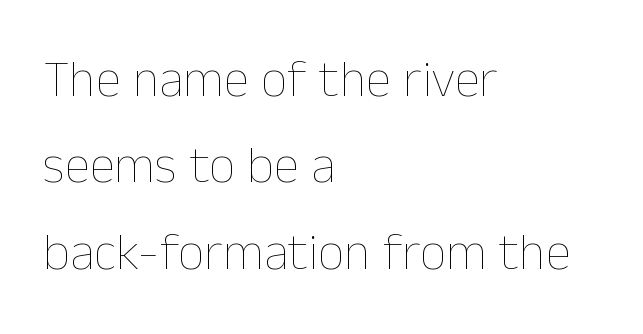
Q: Is the text bold? A: No.
Q: Is the text italic (slanted)? A: No, it is upright.
Q: Is the text underlined? A: No.
Q: How is the paragraph aligned? A: Left-aligned.
Q: Is the spacing between letters normal or unusually wide? A: Normal.
Q: Is the spacing between lines tight, normal or loose? A: Normal.
Q: Width (condensed, normal, or wide)? A: Normal.
Q: Stroke contrast? A: Low.
Q: x-height? A: Medium.
Q: Monospaced? A: No.
